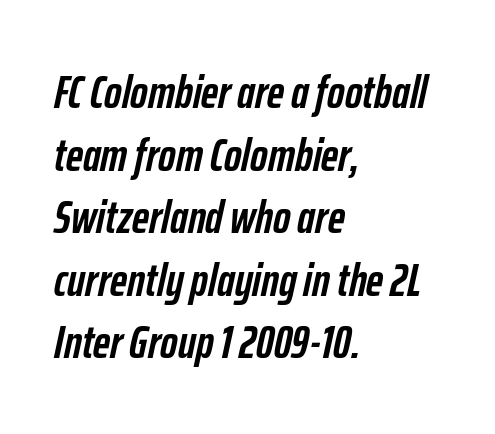
The image shows 47 px semibold, condensed type, italic (leaning right); set left-aligned, normal line spacing (1.33x), normal letter spacing, not underlined; low stroke contrast and a medium x-height.
